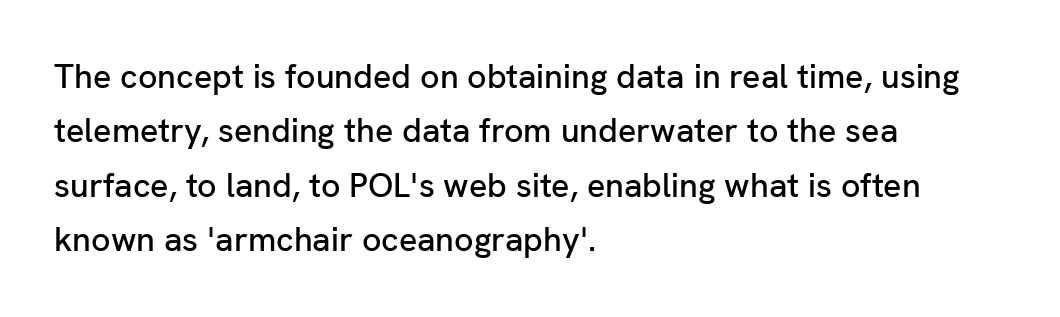
{"serif": "no", "italic": "no", "width": "normal", "stroke_contrast": "low", "x_height": "medium", "monospaced": "no", "underline": "no", "align": "left", "line_spacing": "normal", "line_spacing_ratio": 1.6, "letter_spacing": "normal", "letter_spacing_em": 0.0, "glyph_px": 34}
